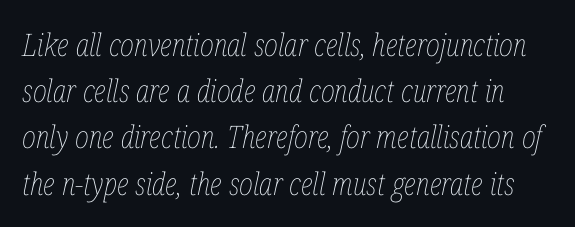
Stem width sits at or under what a default text font uses. Nobody drew a line under any word here. Short note: letters normally spaced. The lines sit at an ordinary, default distance from one another. A typesetter would call this proportional, since set widths differ per character.
